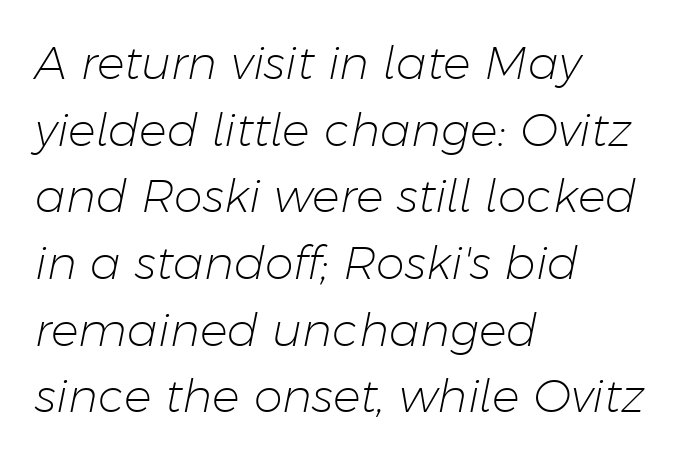
{"italic": "yes", "lean": "right", "slant_degrees": 11, "bold": "no", "weight": "light", "width": "normal", "stroke_contrast": "low", "x_height": "medium", "monospaced": "no", "underline": "no", "align": "left", "line_spacing": "normal", "line_spacing_ratio": 1.45, "letter_spacing": "normal", "letter_spacing_em": 0.0, "glyph_px": 46}
